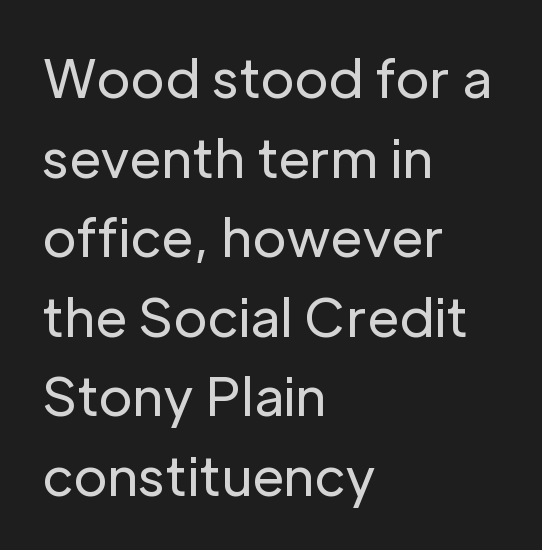
The passage shown is not underscored anywhere. The cut favours lightness, reaching ordinary text weight at its darkest. You could not count columns in this text — the font is proportionally spaced. The line texture is even and compact thanks to regular tracking. This block has exactly the height ordinary leading produces. A student would call this left alignment; a typographer would say flush left, rag right.
